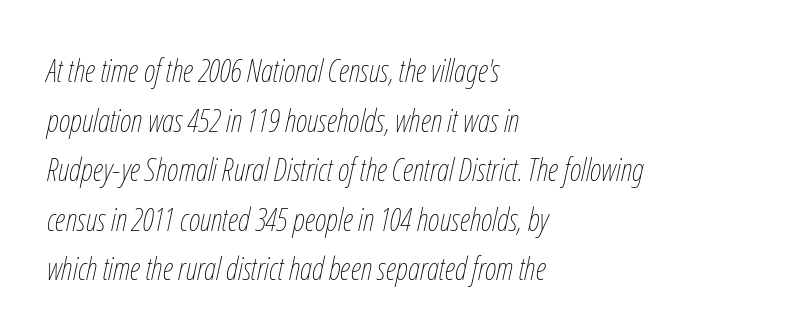
Q: Is the text bold? A: No.
Q: Is the text italic (slanted)? A: Yes, it leans right by about 12 degrees.
Q: Is the text underlined? A: No.
Q: How is the paragraph aligned? A: Left-aligned.
Q: Is the spacing between letters normal or unusually wide? A: Normal.
Q: Is the spacing between lines tight, normal or loose? A: Normal.
Q: Width (condensed, normal, or wide)? A: Condensed.
Q: Stroke contrast? A: Low.
Q: x-height? A: Medium.
Q: Monospaced? A: No.
